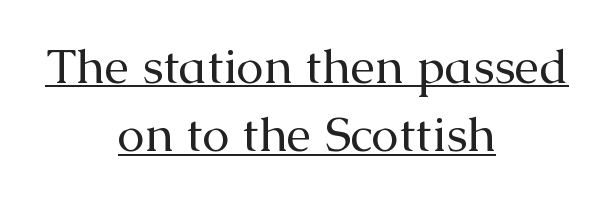
The image shows 49 px regular-weight serif type, upright; set centered, normal line spacing (1.39x), normal letter spacing, underlined; medium stroke contrast and a medium x-height.
